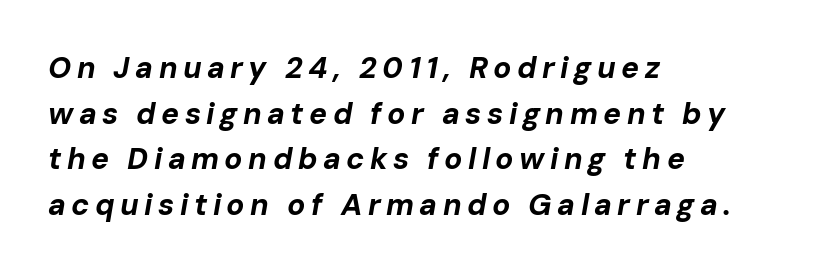
Q: Is the text bold? A: Yes.
Q: Is the text italic (slanted)? A: Yes, it leans right by about 10 degrees.
Q: Is the text underlined? A: No.
Q: How is the paragraph aligned? A: Left-aligned.
Q: Is the spacing between lines tight, normal or loose? A: Normal.
Q: Width (condensed, normal, or wide)? A: Normal.
Q: Stroke contrast? A: Low.
Q: x-height? A: Medium.
Q: Monospaced? A: No.
